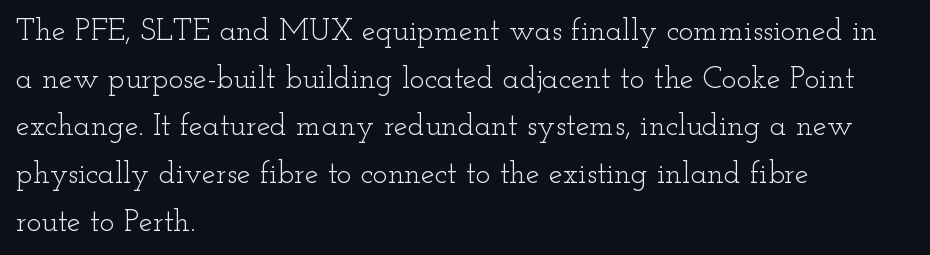
{"serif": "yes", "italic": "no", "bold": "no", "weight": "light", "width": "wide", "stroke_contrast": "low", "x_height": "small", "monospaced": "no", "underline": "no", "align": "left", "line_spacing": "normal", "line_spacing_ratio": 1.54, "letter_spacing": "normal", "letter_spacing_em": 0.0, "glyph_px": 31}
